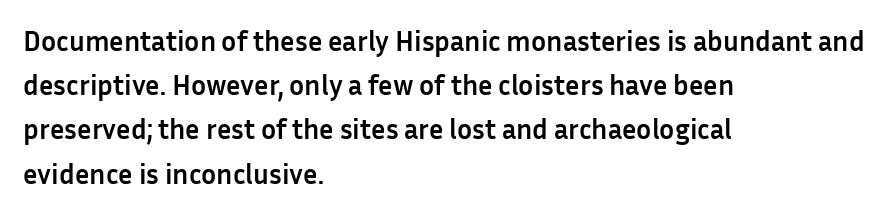
Ordinary non-slanted type is in use. Only glyphs here, with clear space below each row. As a designer I'd log this as weight 700, bold. This block has exactly the height ordinary leading produces.
